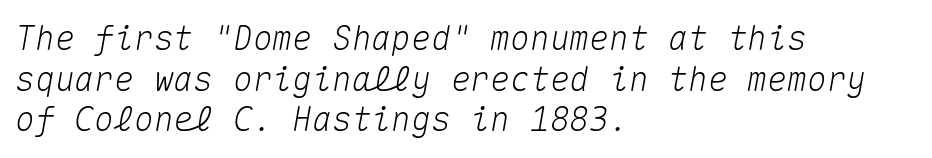
{"italic": "yes", "lean": "right", "slant_degrees": 10, "width": "normal", "stroke_contrast": "medium", "x_height": "medium", "monospaced": "yes", "underline": "no", "align": "left", "line_spacing_ratio": 1.23, "letter_spacing": "normal", "letter_spacing_em": 0.0, "glyph_px": 33}
